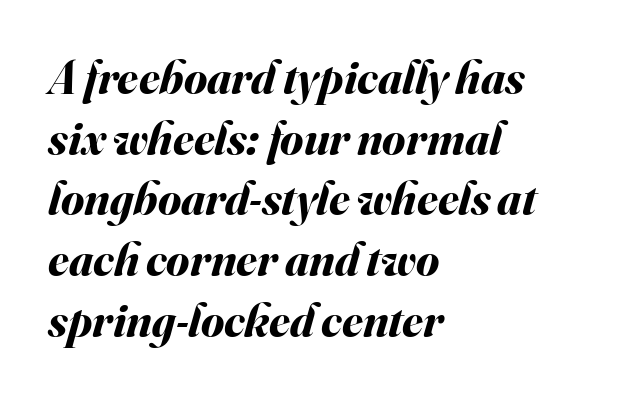
{"italic": "yes", "lean": "right", "slant_degrees": 16, "bold": "yes", "weight": "bold", "width": "normal", "stroke_contrast": "medium", "x_height": "small", "monospaced": "no", "underline": "no", "align": "left", "line_spacing": "normal", "line_spacing_ratio": 1.29, "letter_spacing": "normal", "letter_spacing_em": 0.0, "glyph_px": 47}
